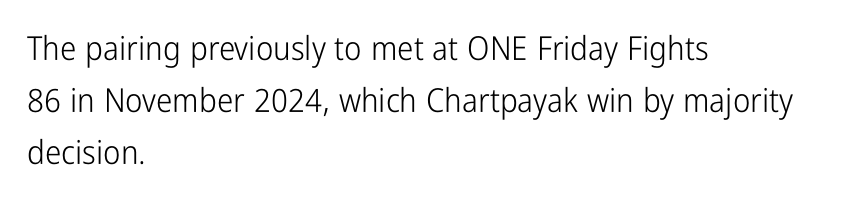
Stem width sits at or under what a default text font uses. Students, note that the glyphs here touch the page at normal intervals. Observe the absence of serifs on each vertical stroke in this sample. Posture: upright roman. The paragraph shown leans on its left margin. Is this a fixed-width face? No — the glyphs have proportional, varying widths.
